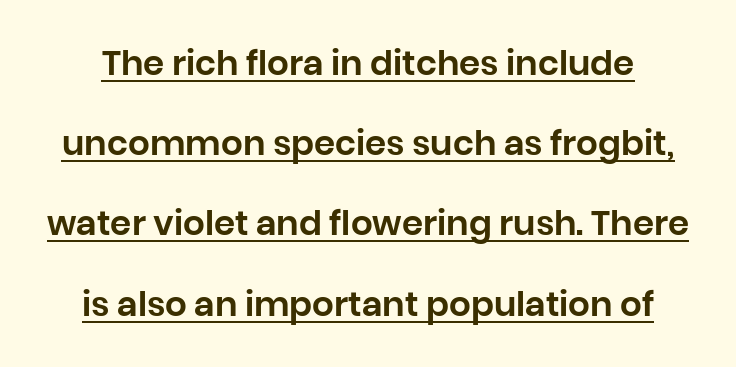
Q: Is the text italic (slanted)? A: No, it is upright.
Q: Is the typeface a serif or a sans-serif typeface? A: Sans-serif.
Q: Is the text underlined? A: Yes.
Q: Is the spacing between letters normal or unusually wide? A: Normal.
Q: Is the spacing between lines tight, normal or loose? A: Loose.
Q: Width (condensed, normal, or wide)? A: Normal.
Q: Stroke contrast? A: Low.
Q: x-height? A: Large.
Q: Monospaced? A: No.
